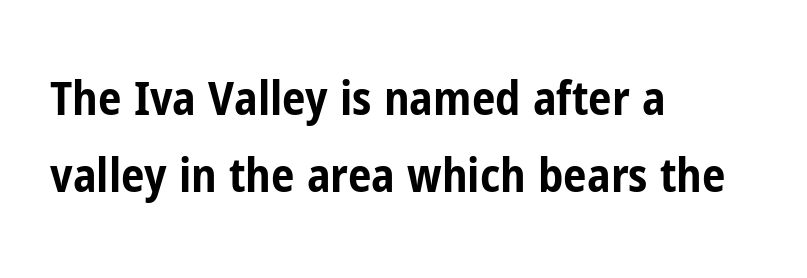
Q: Is the text bold? A: Yes.
Q: Is the text italic (slanted)? A: No, it is upright.
Q: Is the typeface a serif or a sans-serif typeface? A: Sans-serif.
Q: Is the text underlined? A: No.
Q: How is the paragraph aligned? A: Left-aligned.
Q: Is the spacing between letters normal or unusually wide? A: Normal.
Q: Is the spacing between lines tight, normal or loose? A: Normal.
Q: Width (condensed, normal, or wide)? A: Condensed.
Q: Stroke contrast? A: Low.
Q: x-height? A: Medium.
Q: Monospaced? A: No.
